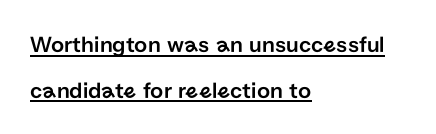
{"italic": "no", "underline": "yes", "align": "left", "line_spacing": "loose", "line_spacing_ratio": 1.98, "letter_spacing": "normal", "letter_spacing_em": 0.0, "glyph_px": 23}
